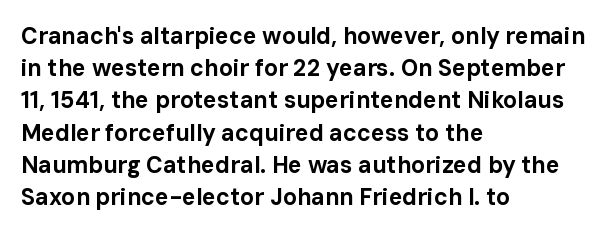
Teacher's note: observe the even left margin — that is flush-left alignment. Tracking here is standard; glyphs follow each other at the usual distance. Horizontal bands of white between lines are of average thickness. Is the type bold? Yes — the strokes are clearly thick and heavy. This is the regular roman posture of the typeface.
